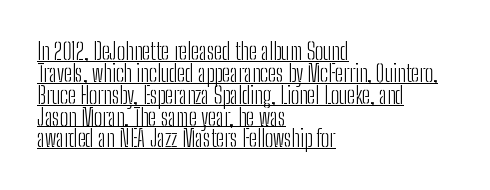
Characters remain perfectly vertical along every line. Layout note: lines flush left. Is this a heavy cut? Hardly; it is regular or lighter. The specimen includes a rule beneath the text block's lines. No extra tracking has been applied to these lines. Reading down the column, the eye jumps only a short way to each next line.
